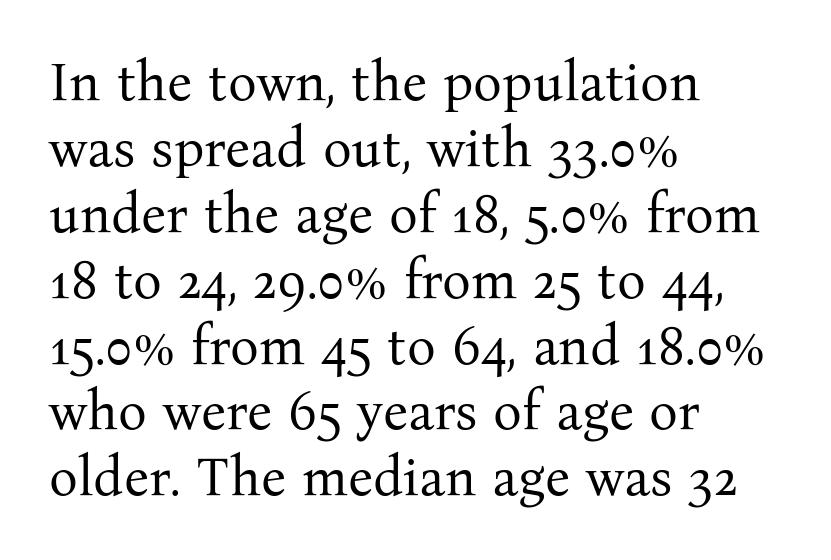
Descender tails drop into unmarked territory. Glyph-to-glyph distance matches everyday printed text. The compositor pushed each line to the left boundary. The passage shown is typed in a proportional face where columns would drift.
